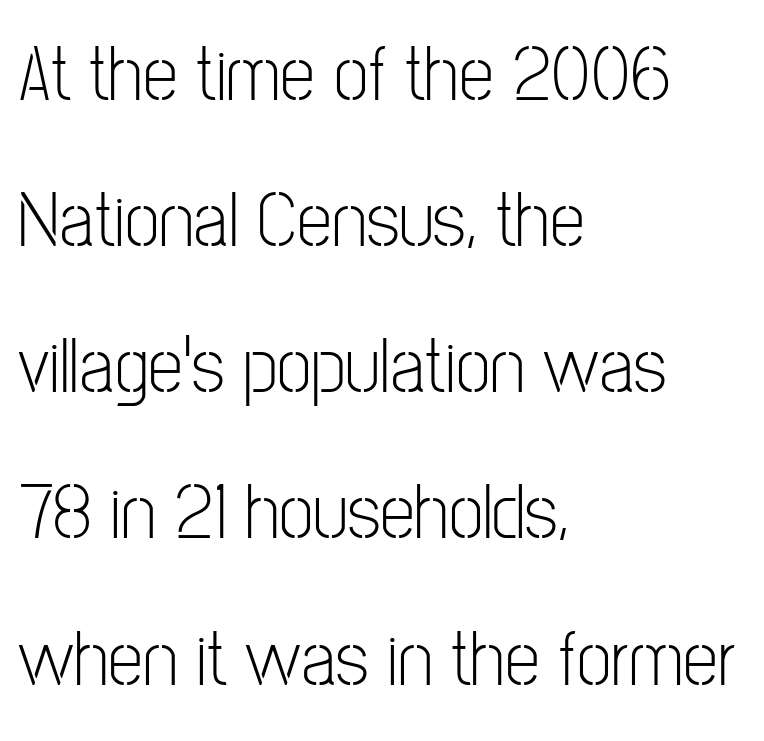
Q: Is the text bold? A: No.
Q: Is the text italic (slanted)? A: No, it is upright.
Q: Is the typeface a serif or a sans-serif typeface? A: Sans-serif.
Q: Is the text underlined? A: No.
Q: How is the paragraph aligned? A: Left-aligned.
Q: Is the spacing between letters normal or unusually wide? A: Normal.
Q: Width (condensed, normal, or wide)? A: Condensed.
Q: Stroke contrast? A: Low.
Q: x-height? A: Medium.
Q: Monospaced? A: No.
